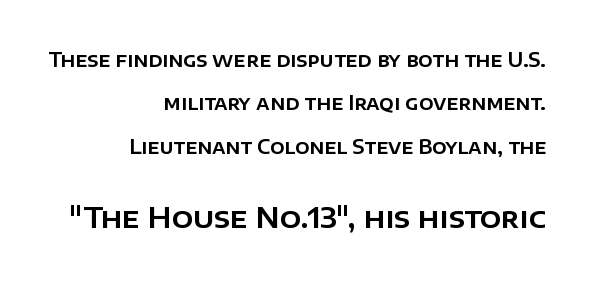
{"serif": "no", "italic": "no", "width": "normal", "stroke_contrast": "low", "x_height": "large", "monospaced": "no", "underline": "no", "align": "right", "line_spacing": "loose", "line_spacing_ratio": 2.28, "letter_spacing": "normal", "letter_spacing_em": 0.0, "larger_block": "second", "size_ratio": 1.47, "glyph_px": 28}
